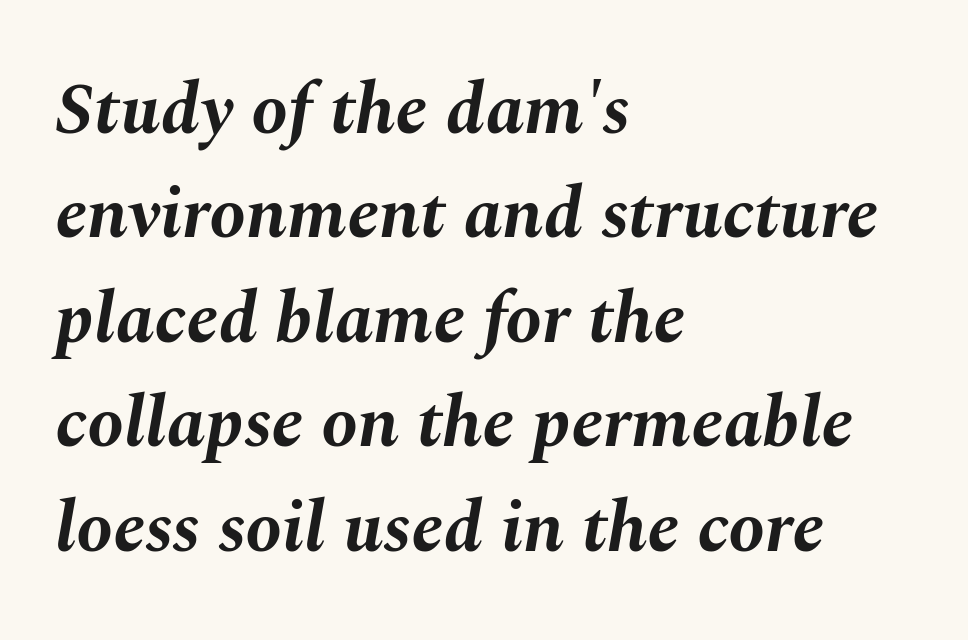
The image shows 73 px bold type, italic (leaning right); set left-aligned, normal line spacing (1.43x), normal letter spacing, not underlined; medium stroke contrast and a medium x-height.
